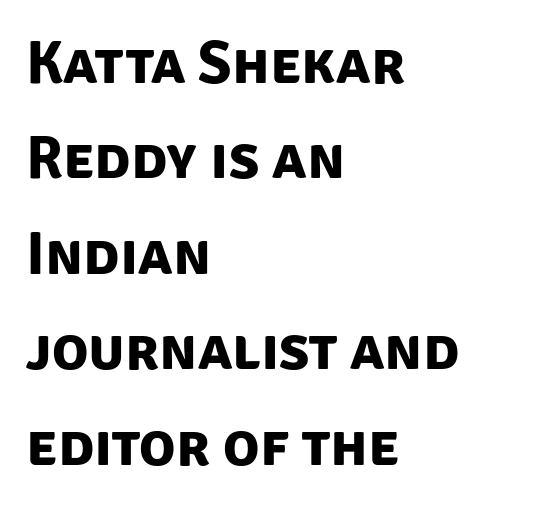
Q: Is the text bold? A: Yes.
Q: Is the typeface a serif or a sans-serif typeface? A: Sans-serif.
Q: Is the text underlined? A: No.
Q: How is the paragraph aligned? A: Left-aligned.
Q: Is the spacing between letters normal or unusually wide? A: Normal.
Q: Is the spacing between lines tight, normal or loose? A: Normal.
Q: Width (condensed, normal, or wide)? A: Normal.
Q: Stroke contrast? A: Low.
Q: x-height? A: Large.
Q: Monospaced? A: No.
